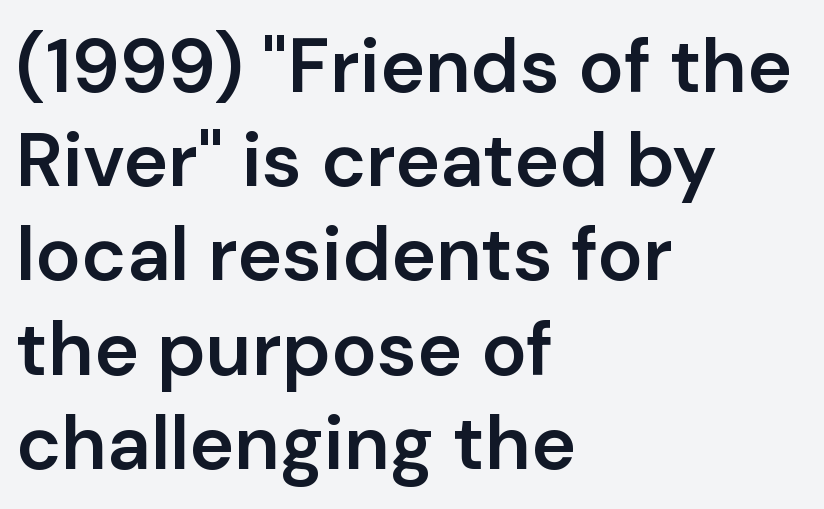
The image shows 76 px semibold sans-serif type, upright; set left-aligned, line spacing 1.24x, normal letter spacing, not underlined; low stroke contrast and a medium x-height.
